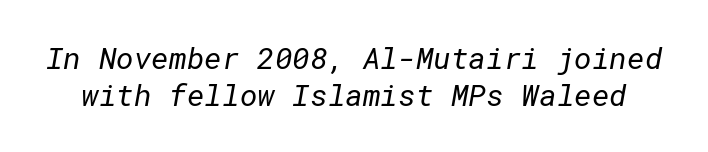
The image shows 30 px regular-weight sans-serif type; set line spacing 1.22x, normal letter spacing, not underlined; low stroke contrast and a medium x-height.
